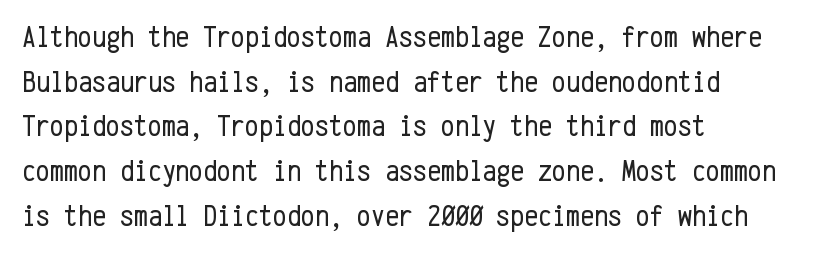
Q: Is the text bold? A: No.
Q: Is the text italic (slanted)? A: No, it is upright.
Q: Is the typeface a serif or a sans-serif typeface? A: Sans-serif.
Q: Is the text underlined? A: No.
Q: How is the paragraph aligned? A: Left-aligned.
Q: Is the spacing between letters normal or unusually wide? A: Normal.
Q: Is the spacing between lines tight, normal or loose? A: Normal.
Q: Width (condensed, normal, or wide)? A: Condensed.
Q: Stroke contrast? A: Low.
Q: x-height? A: Medium.
Q: Monospaced? A: Yes.
